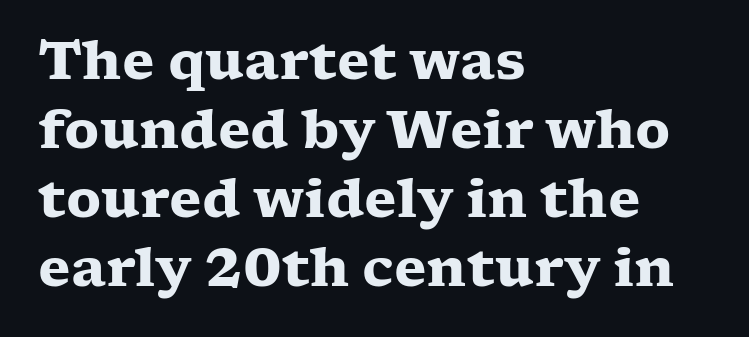
Bare-footed words on every line. Every stem runs plumb, perpendicular to the baseline. The letters carry serifs — small finishing strokes at the ends of their stems. The face used here is rendered with its standard letterfit. The rendering anchors every line to the left-hand side.
